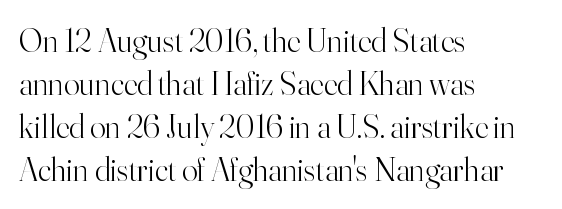
Q: Is the text bold? A: No.
Q: Is the text italic (slanted)? A: No, it is upright.
Q: Is the typeface a serif or a sans-serif typeface? A: Serif.
Q: Is the text underlined? A: No.
Q: How is the paragraph aligned? A: Left-aligned.
Q: Is the spacing between letters normal or unusually wide? A: Normal.
Q: Is the spacing between lines tight, normal or loose? A: Normal.
Q: Width (condensed, normal, or wide)? A: Normal.
Q: Stroke contrast? A: High.
Q: x-height? A: Small.
Q: Monospaced? A: No.
